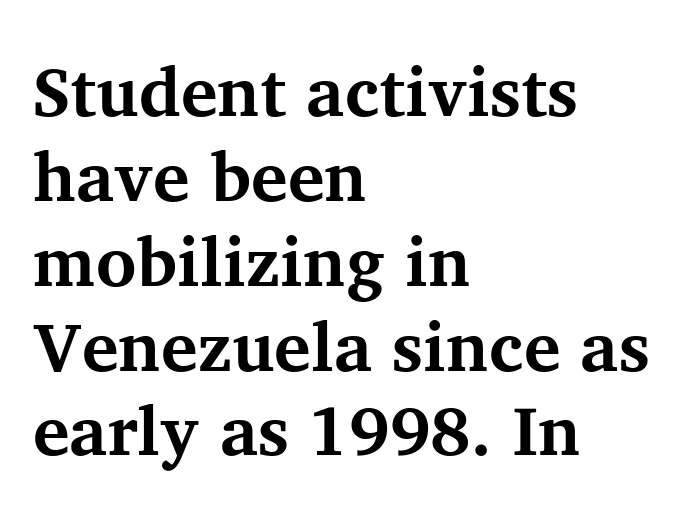
Letters rest on an invisible, unmarked baseline. You'd pick this weight for a headline — it's a proper bold. These lines were composed using upright roman letters. Examine the stroke ends and you'll spot serifs. The letters sit at their default tracking, neither squeezed nor spread.
